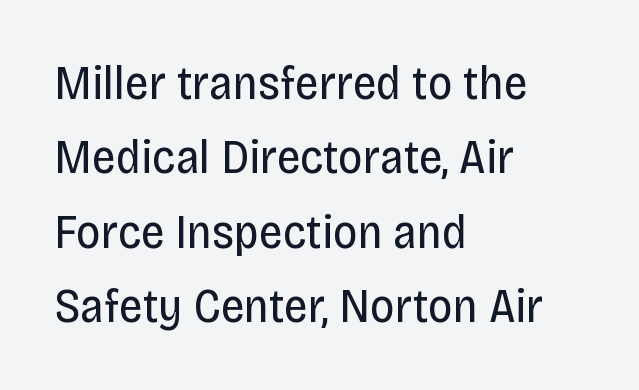
{"serif": "no", "italic": "no", "bold": "no", "weight": "regular", "width": "condensed", "stroke_contrast": "low", "x_height": "large", "monospaced": "no", "underline": "no", "align": "left", "line_spacing": "normal", "line_spacing_ratio": 1.55, "letter_spacing": "normal", "letter_spacing_em": 0.0, "glyph_px": 48}
